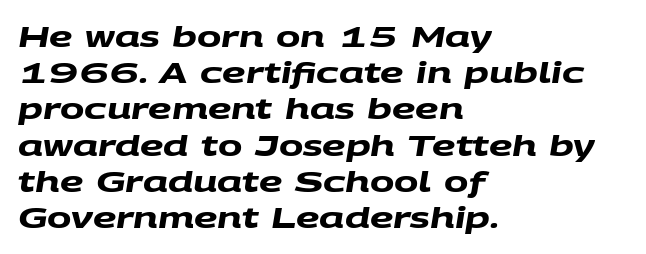
Each glyph is drawn with heavy, bold strokes. Honestly, the row spacing looks completely unremarkable. You could call the tracking neutral — neither tight nor loose. The zone under the glyphs is completely vacant.
